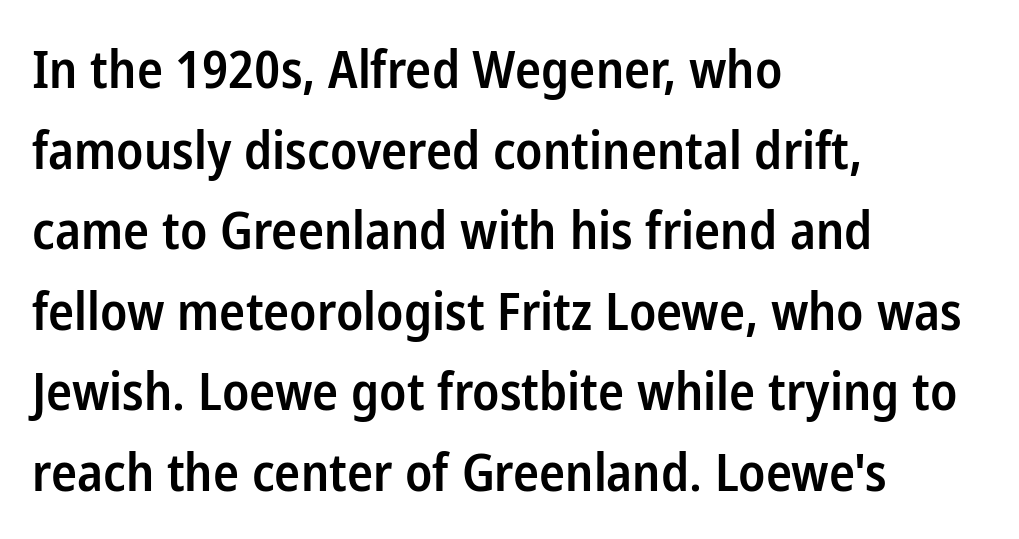
The image shows 52 px semibold, condensed sans-serif type, upright; set left-aligned, normal line spacing (1.55x), normal letter spacing, not underlined; low stroke contrast and a medium x-height.
